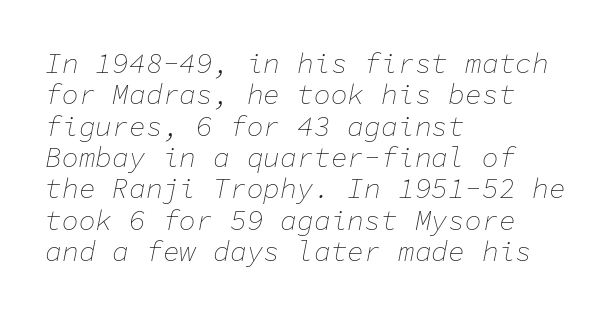
Q: Is the text bold? A: No.
Q: Is the text italic (slanted)? A: Yes, it leans right by about 11 degrees.
Q: Is the text underlined? A: No.
Q: How is the paragraph aligned? A: Left-aligned.
Q: Is the spacing between letters normal or unusually wide? A: Normal.
Q: Is the spacing between lines tight, normal or loose? A: Tight.
Q: Width (condensed, normal, or wide)? A: Normal.
Q: Stroke contrast? A: Low.
Q: x-height? A: Medium.
Q: Monospaced? A: Yes.
